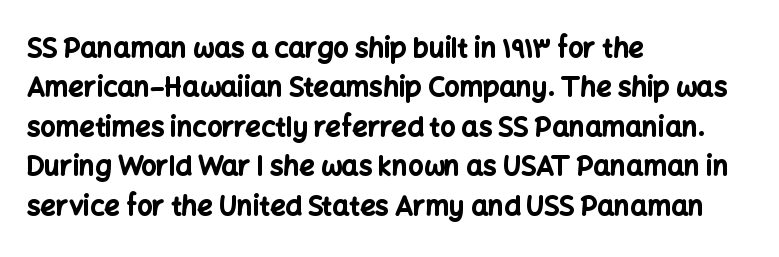
The image shows 27 px bold type, upright; set left-aligned, normal line spacing (1.46x), normal letter spacing, not underlined.
